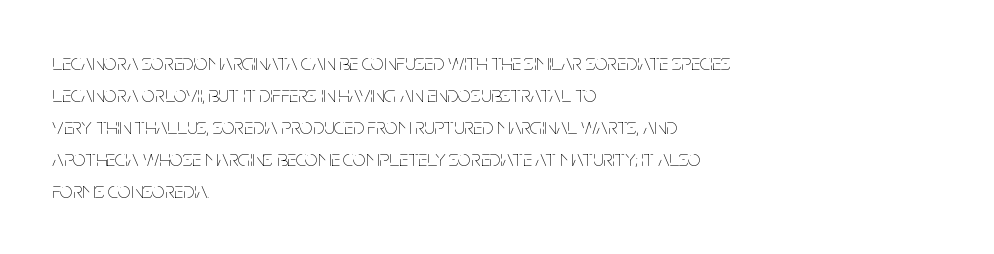
Caption: standard tracking, unaltered. Does the leading feel generous? No, just average. The lines are quadded left. Check the space under the baseline: it is left empty.
